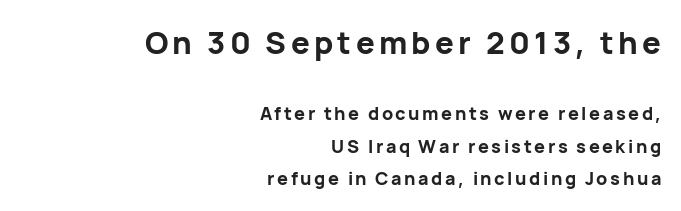
The rendering uses natural spacing where letterforms have individual widths. Each row of text sits above clean, open space. Bold? Absolutely — the strokes are thick and heavy. Each letter's strokes conclude bluntly, with no projecting serifs. Reading down the block, your eye finds every line finishing at a fixed right position.
